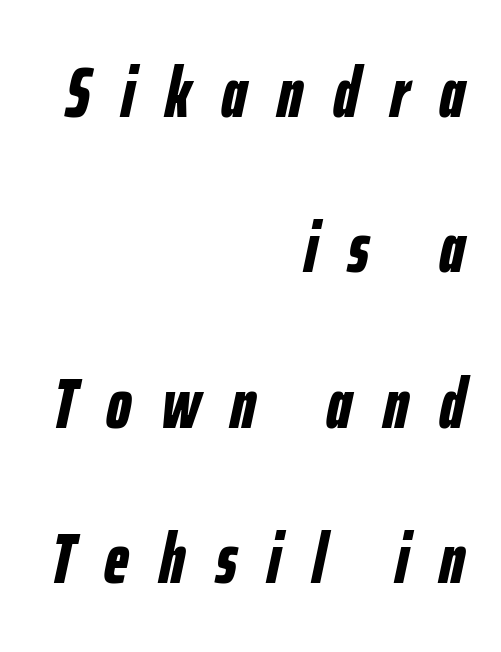
The glyphs look as if they've been sheared to an angle. The glyphs are unaccompanied by any horizontal stroke below them. Weight: bold. Varying glyph widths throughout — classic text-font behaviour. Honestly, the letter spacing is so wide it's the main thing you notice.
